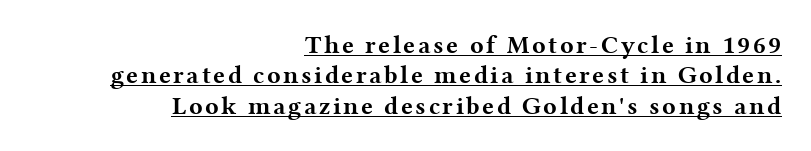
{"italic": "no", "bold": "yes", "underline": "yes", "align": "right", "line_spacing_ratio": 1.22, "glyph_px": 25}
